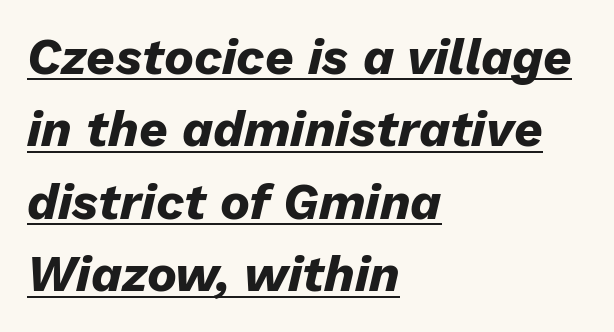
{"italic": "yes", "lean": "right", "slant_degrees": 13, "bold": "yes", "weight": "heavy", "width": "normal", "stroke_contrast": "low", "x_height": "medium", "monospaced": "no", "underline": "yes", "align": "left", "line_spacing": "normal", "line_spacing_ratio": 1.45, "letter_spacing": "normal", "letter_spacing_em": 0.0, "glyph_px": 50}
